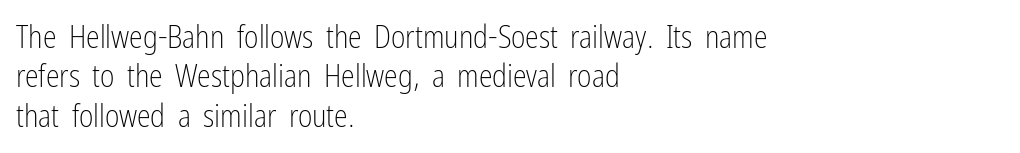
Q: Is the text bold? A: No.
Q: Is the text italic (slanted)? A: No, it is upright.
Q: Is the typeface a serif or a sans-serif typeface? A: Sans-serif.
Q: Is the text underlined? A: No.
Q: How is the paragraph aligned? A: Left-aligned.
Q: Is the spacing between letters normal or unusually wide? A: Normal.
Q: Is the spacing between lines tight, normal or loose? A: Normal.
Q: Width (condensed, normal, or wide)? A: Condensed.
Q: Stroke contrast? A: Low.
Q: x-height? A: Medium.
Q: Monospaced? A: No.
